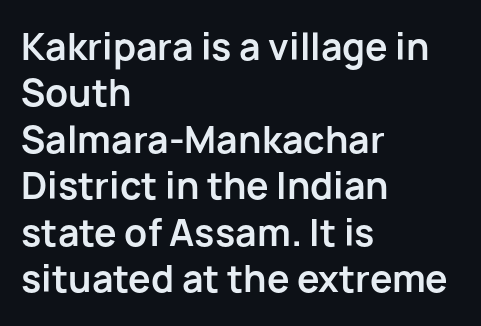
Observe the ordinary spacing: letters are neighbours, not strangers. Is there much room between lines? A standard amount, neither cramped nor airy. Do the letters lean? They stand straight. Only glyphs here, with clear space below each row. The lines in this sample share a left origin and differ only in where they stop. Letterform terminals end flat and unadorned throughout the passage.
